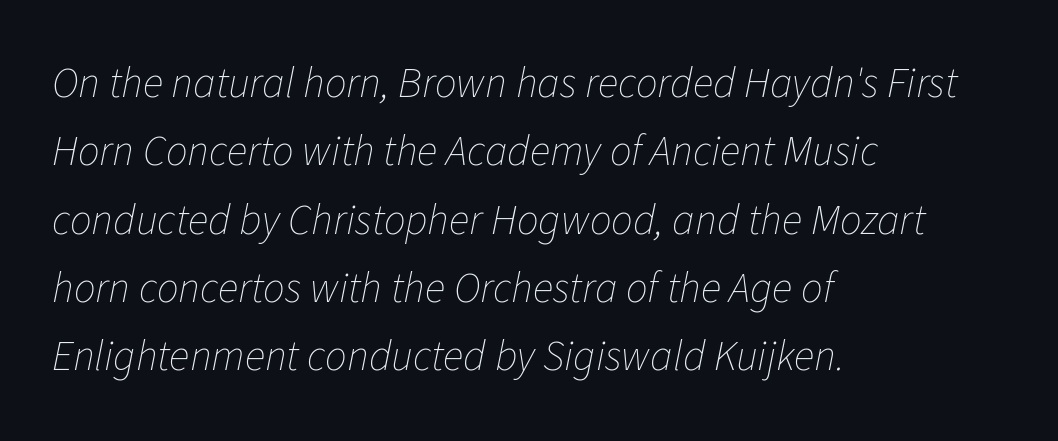
Look at the tracking — it's just the regular setting, nothing added. Glance below the letters and you will spot only blank space. The rendering anchors every line to the left-hand side. Character widths vary here, with narrow letters taking less room than wide ones.
